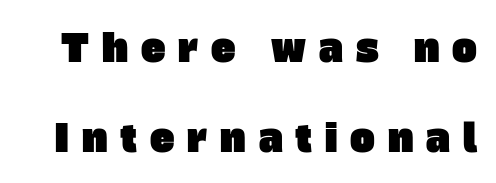
The image shows 37 px sans-serif type; set loose line spacing (2.44x), unusually wide letter spacing (+0.35 em), not underlined; low stroke contrast and a large x-height.
